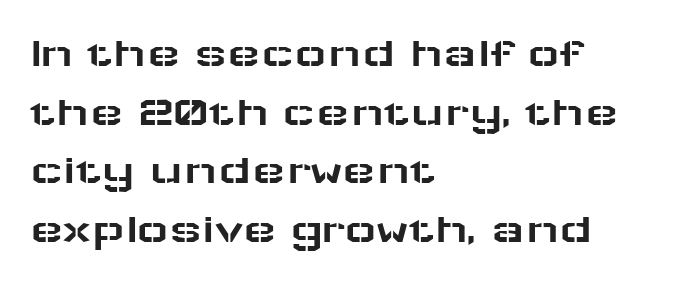
Nothing sits at the stroke ends, so this counts as sans-serif. Words appear dense and cohesive because spacing is normal. The paragraph shown leans on its left margin. The words here are not underlined. The typography opts for an upright posture over an oblique one. A typesetter would call this proportional, since set widths differ per character.
